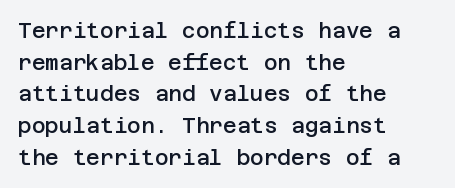
{"italic": "no", "bold": "semi", "underline": "no", "align": "left", "line_spacing": "normal", "line_spacing_ratio": 1.51, "letter_spacing": "normal", "letter_spacing_em": 0.0, "glyph_px": 21}
